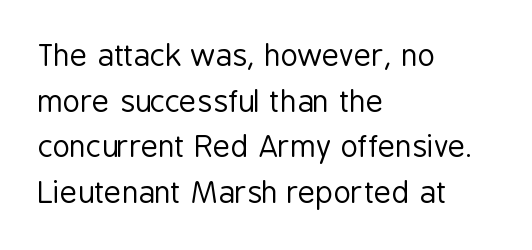
The image shows 30 px regular-weight, condensed sans-serif type, upright; set left-aligned, normal line spacing (1.52x), normal letter spacing, not underlined; low stroke contrast and a medium x-height.
